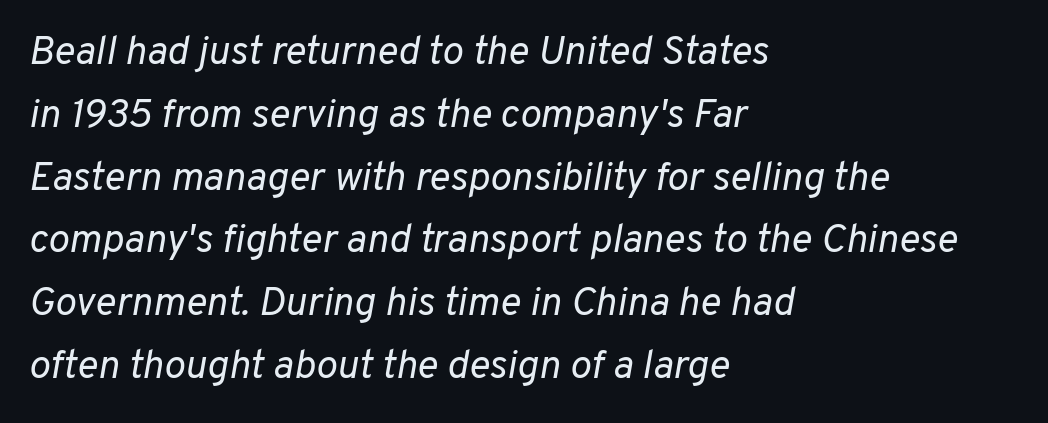
The typesetter chose a ragged-right arrangement here. Honestly, the letter spacing is just normal — you wouldn't notice it. Would a proofreader flag this as italicized? Yes. Note the varied advance widths — an 'i' is clearly narrower than an 'm'. The typeface has the unassuming heft of standard copy or less. The rendering uses a moderate line-height, typical for paragraphs.
